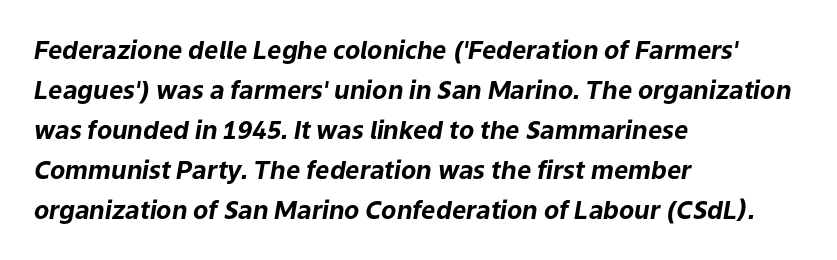
The image shows 25 px bold type, italic (leaning right); set left-aligned, normal line spacing (1.6x), normal letter spacing, not underlined.
